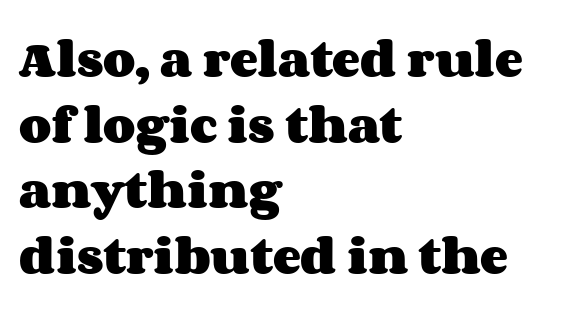
{"italic": "no", "bold": "yes", "weight": "heavy", "width": "wide", "stroke_contrast": "medium", "x_height": "large", "monospaced": "no", "underline": "no", "align": "left", "line_spacing": "normal", "line_spacing_ratio": 1.56, "letter_spacing": "normal", "letter_spacing_em": 0.0, "glyph_px": 42}
